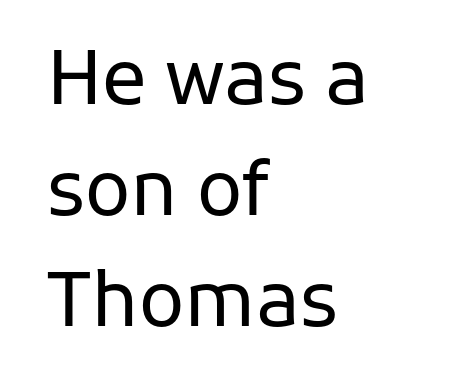
Q: Is the text bold? A: No.
Q: Is the text italic (slanted)? A: No, it is upright.
Q: Is the typeface a serif or a sans-serif typeface? A: Sans-serif.
Q: Is the text underlined? A: No.
Q: How is the paragraph aligned? A: Left-aligned.
Q: Is the spacing between letters normal or unusually wide? A: Normal.
Q: Is the spacing between lines tight, normal or loose? A: Normal.
Q: Width (condensed, normal, or wide)? A: Normal.
Q: Stroke contrast? A: Low.
Q: x-height? A: Medium.
Q: Monospaced? A: No.
